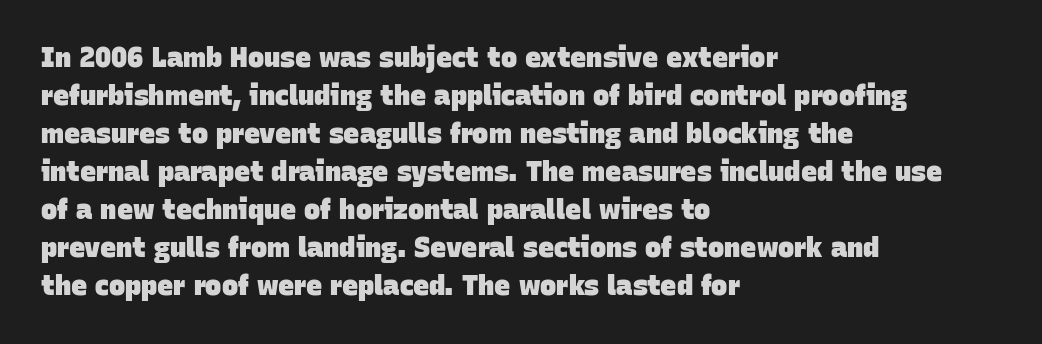
{"bold": "yes", "underline": "no", "align": "left", "line_spacing": "normal", "line_spacing_ratio": 1.41, "letter_spacing": "normal", "letter_spacing_em": 0.0, "glyph_px": 27}
